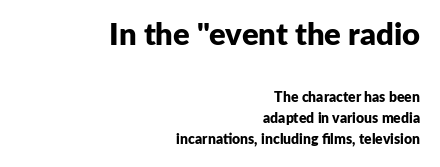
{"serif": "no", "italic": "no", "bold": "yes", "weight": "bold", "width": "normal", "stroke_contrast": "low", "x_height": "medium", "monospaced": "no", "underline": "no", "align": "right", "line_spacing": "normal", "line_spacing_ratio": 1.47, "letter_spacing": "normal", "letter_spacing_em": 0.0, "larger_block": "first", "size_ratio": 2.21, "glyph_px": 31}
